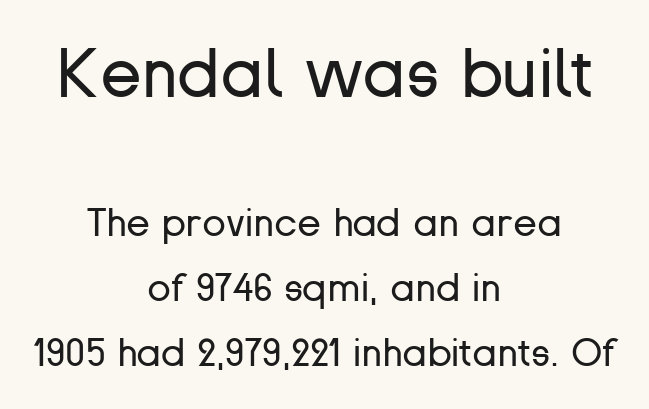
Q: Is the text bold? A: No.
Q: Is the text italic (slanted)? A: No, it is upright.
Q: Is the typeface a serif or a sans-serif typeface? A: Sans-serif.
Q: Is the text underlined? A: No.
Q: How is the paragraph aligned? A: Centered.
Q: Is the spacing between letters normal or unusually wide? A: Normal.
Q: Is the spacing between lines tight, normal or loose? A: Normal.
Q: Which block of text is set in a larger size, the first (top) or the second (bottom)? A: The first (top) one.
Q: Width (condensed, normal, or wide)? A: Normal.
Q: Stroke contrast? A: Low.
Q: x-height? A: Medium.
Q: Monospaced? A: No.
